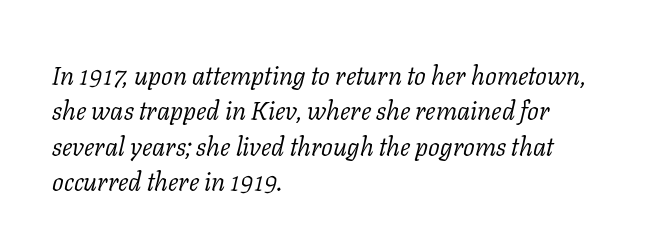
Each new line begins a customary step beneath the previous one. The gaps between neighbouring characters are ordinary and unremarkable. The space directly below the letters is spotless. Weight: not bold — regular or lighter. Alignment: flush left.
